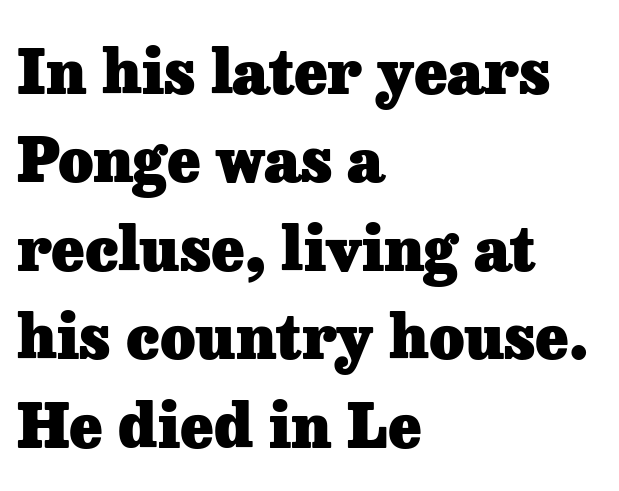
{"serif": "yes", "italic": "no", "bold": "yes", "weight": "heavy", "width": "normal", "stroke_contrast": "low", "x_height": "medium", "monospaced": "no", "underline": "no", "align": "left", "line_spacing": "normal", "line_spacing_ratio": 1.45, "letter_spacing": "normal", "letter_spacing_em": 0.0, "glyph_px": 61}
